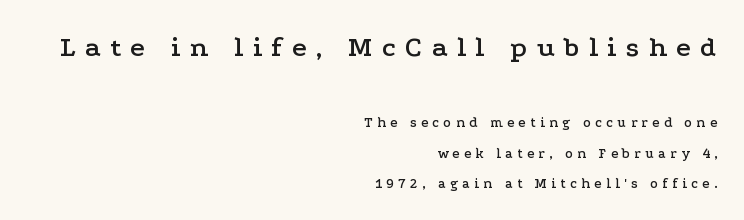
{"serif": "yes", "italic": "no", "width": "wide", "stroke_contrast": "low", "x_height": "medium", "monospaced": "no", "underline": "no", "align": "right", "line_spacing": "loose", "line_spacing_ratio": 2.17, "letter_spacing": "wide", "letter_spacing_em": 0.32, "larger_block": "first", "size_ratio": 2.07, "glyph_px": 29}
